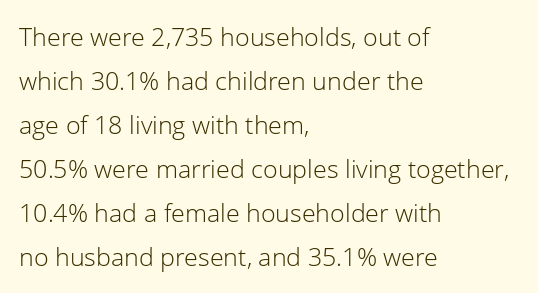
Q: Is the text bold? A: No.
Q: Is the text italic (slanted)? A: No, it is upright.
Q: Is the text underlined? A: No.
Q: How is the paragraph aligned? A: Left-aligned.
Q: Is the spacing between letters normal or unusually wide? A: Normal.
